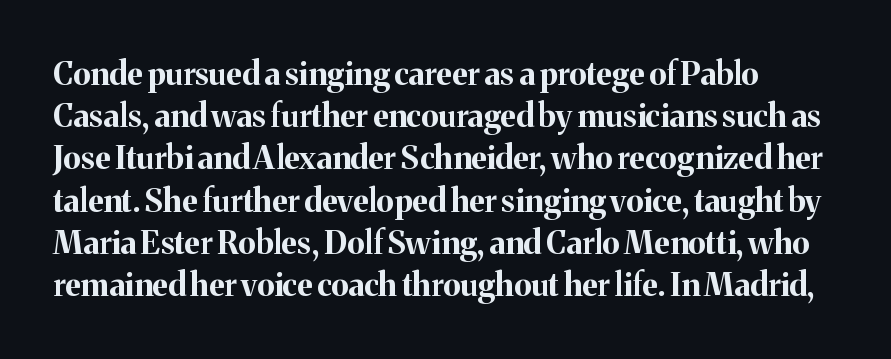
Each letter's strokes conclude with small projecting serifs. Unmarked baselines from the first word to the last. These lines carry a lot of weight — the face is fully bold. All the whitespace from short lines collects on the right.
